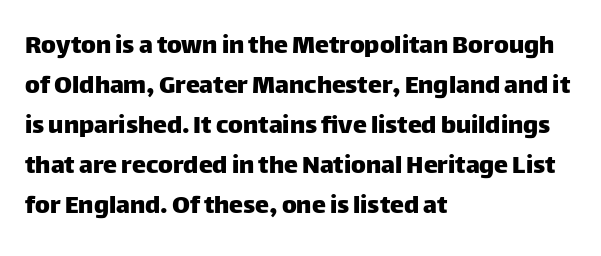
Q: Is the text italic (slanted)? A: No, it is upright.
Q: Is the typeface a serif or a sans-serif typeface? A: Sans-serif.
Q: Is the text underlined? A: No.
Q: How is the paragraph aligned? A: Left-aligned.
Q: Is the spacing between letters normal or unusually wide? A: Normal.
Q: Is the spacing between lines tight, normal or loose? A: Normal.
Q: Width (condensed, normal, or wide)? A: Normal.
Q: Stroke contrast? A: Low.
Q: x-height? A: Large.
Q: Monospaced? A: No.
